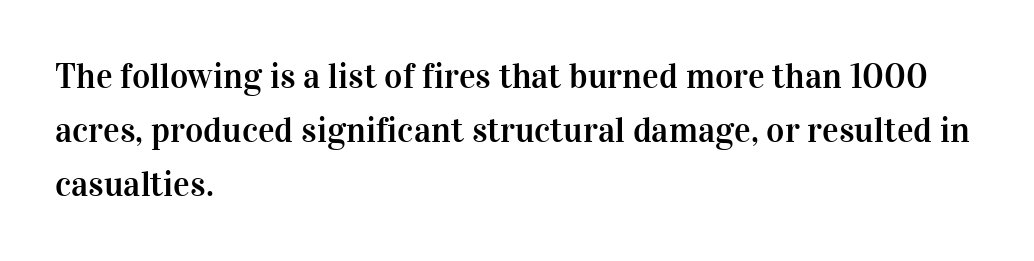
Q: Is the text italic (slanted)? A: No, it is upright.
Q: Is the typeface a serif or a sans-serif typeface? A: Serif.
Q: Is the text underlined? A: No.
Q: How is the paragraph aligned? A: Left-aligned.
Q: Is the spacing between letters normal or unusually wide? A: Normal.
Q: Is the spacing between lines tight, normal or loose? A: Normal.
Q: Width (condensed, normal, or wide)? A: Normal.
Q: Stroke contrast? A: High.
Q: x-height? A: Medium.
Q: Monospaced? A: No.
